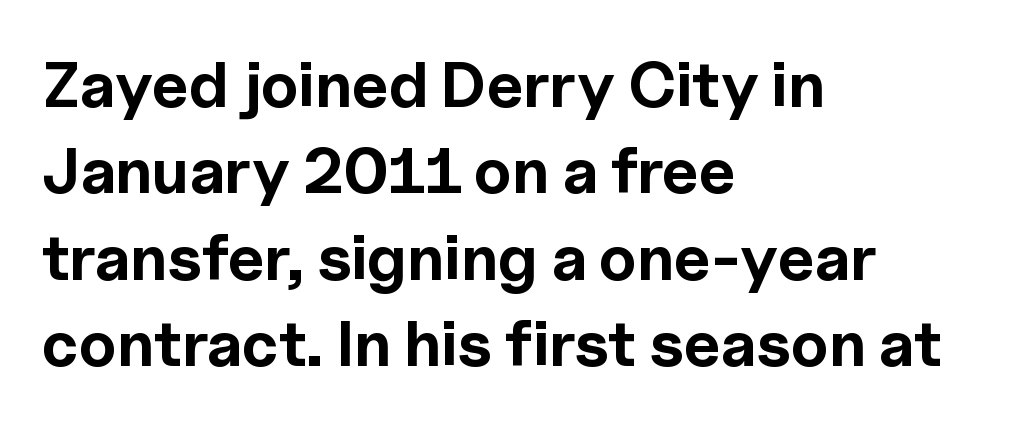
{"serif": "no", "italic": "no", "bold": "yes", "weight": "bold", "width": "normal", "x_height": "medium", "monospaced": "no", "underline": "no", "align": "left", "line_spacing": "normal", "line_spacing_ratio": 1.35, "letter_spacing": "normal", "letter_spacing_em": 0.0, "glyph_px": 64}
